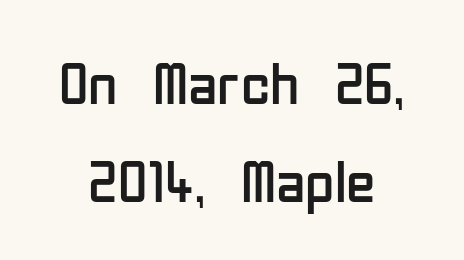
The image shows 60 px regular-weight, condensed sans-serif type, upright; set normal line spacing (1.64x), normal letter spacing, not underlined; low stroke contrast and a medium x-height.
